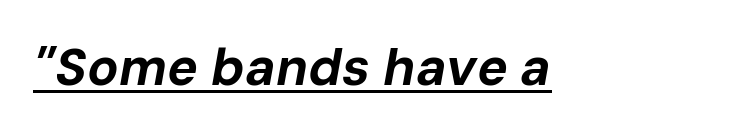
{"italic": "yes", "lean": "right", "slant_degrees": 10, "bold": "yes", "weight": "bold", "width": "normal", "stroke_contrast": "low", "x_height": "medium", "monospaced": "no", "underline": "yes", "letter_spacing": "normal", "letter_spacing_em": 0.0, "glyph_px": 52}
